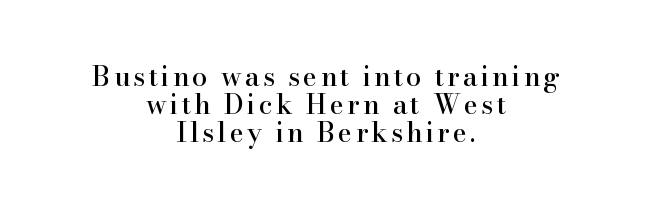
The image shows 27 px text type, upright; set centered, tight line spacing (1.04x), not underlined.
